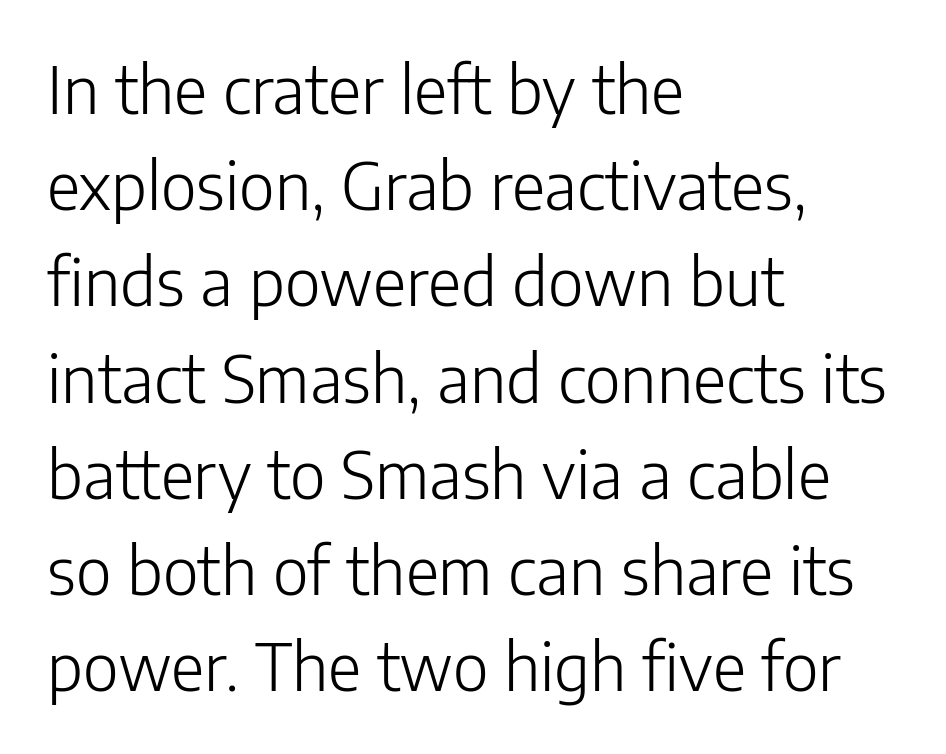
The image shows 65 px light sans-serif type, upright; set left-aligned, normal line spacing (1.48x), normal letter spacing, not underlined; low stroke contrast and a medium x-height.
